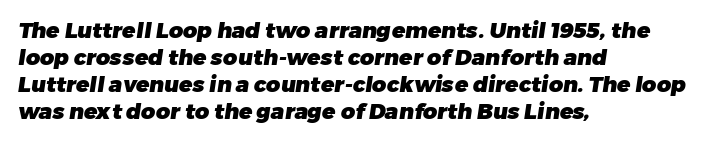
{"bold": "yes", "underline": "no", "align": "left", "line_spacing_ratio": 1.22, "letter_spacing": "normal", "letter_spacing_em": 0.0, "glyph_px": 22}
